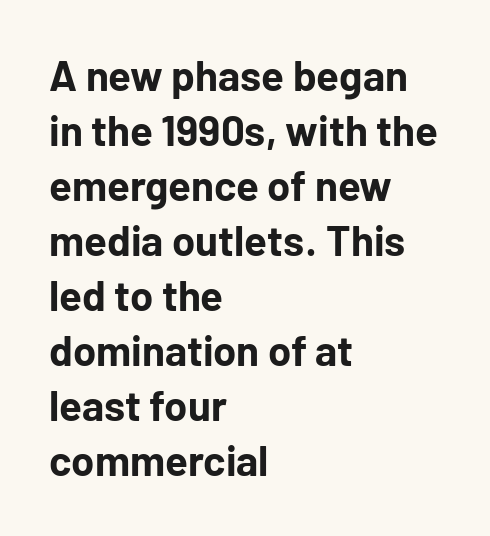
The image shows 42 px bold sans-serif type, upright; set left-aligned, normal line spacing (1.31x), normal letter spacing, not underlined; low stroke contrast and a medium x-height.
